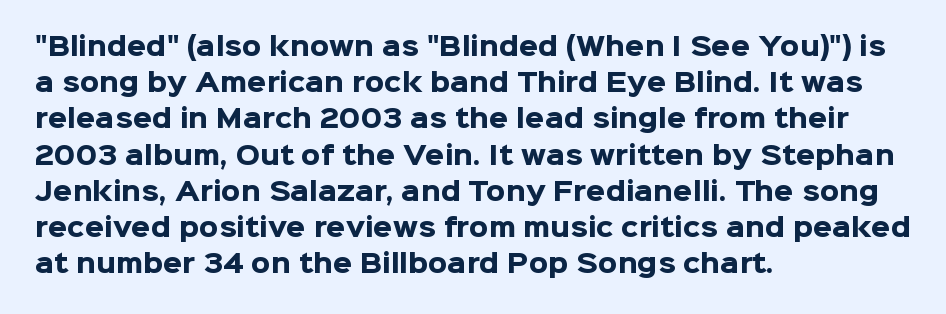
{"italic": "no", "bold": "yes", "underline": "no", "align": "left", "line_spacing": "normal", "line_spacing_ratio": 1.45, "letter_spacing": "normal", "letter_spacing_em": 0.0, "glyph_px": 25}
